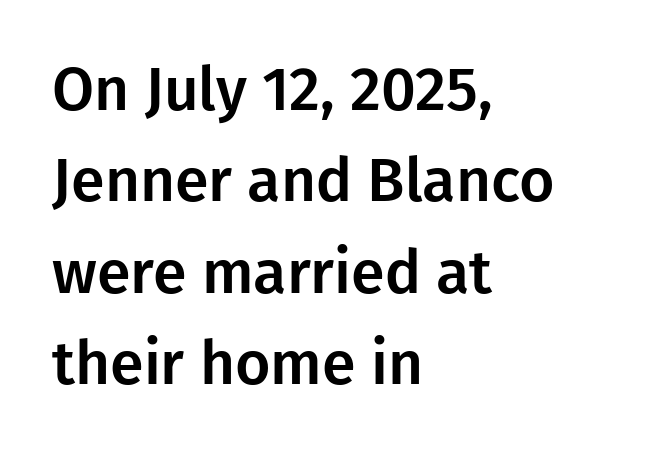
{"serif": "no", "italic": "no", "width": "normal", "stroke_contrast": "low", "x_height": "medium", "monospaced": "no", "underline": "no", "align": "left", "line_spacing": "normal", "line_spacing_ratio": 1.5, "letter_spacing": "normal", "letter_spacing_em": 0.0, "glyph_px": 61}
